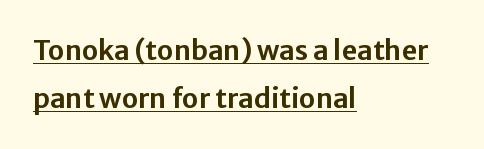
{"italic": "no", "underline": "yes", "align": "left", "line_spacing_ratio": 1.76, "letter_spacing": "normal", "letter_spacing_em": 0.0, "glyph_px": 27}
